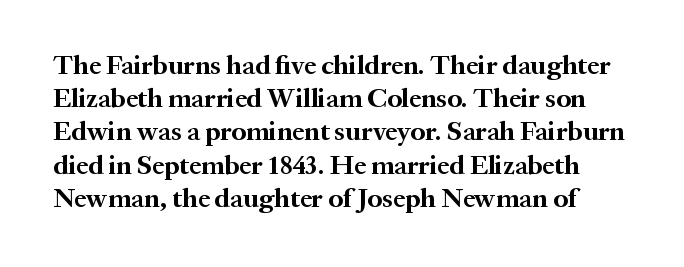
Nobody drew a line under any word here. Letter spacing: default. This is the regular roman posture of the typeface. In terms of weight, the rendering is a true, heavy bold.
